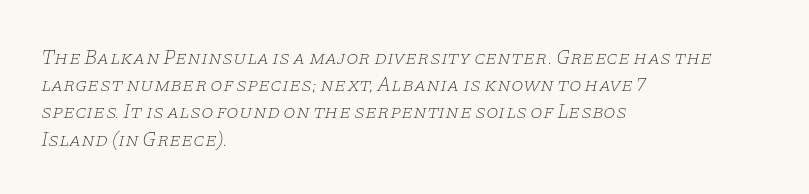
The image shows 20 px text type, italic (leaning right); set left-aligned, normal line spacing (1.36x), normal letter spacing, not underlined.
